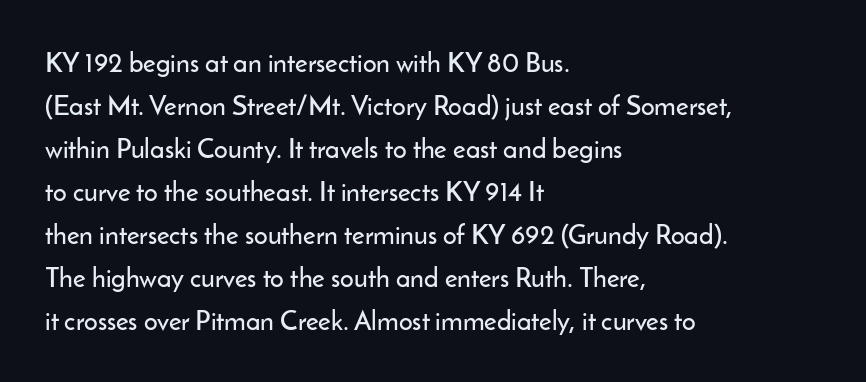
Q: Is the text italic (slanted)? A: No, it is upright.
Q: Is the text underlined? A: No.
Q: How is the paragraph aligned? A: Left-aligned.
Q: Is the spacing between letters normal or unusually wide? A: Normal.
Q: Is the spacing between lines tight, normal or loose? A: Normal.
